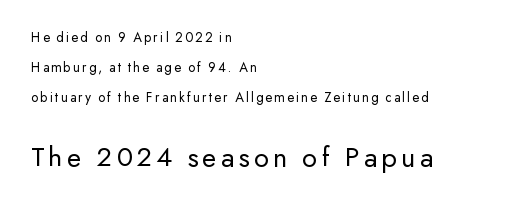
Regarding serifs, this sample does without them. Unlike italic type, these characters show no tilt at all. In CSS terms this would be text-align: left. Baseline-to-baseline distance is far greater than the letter height.
